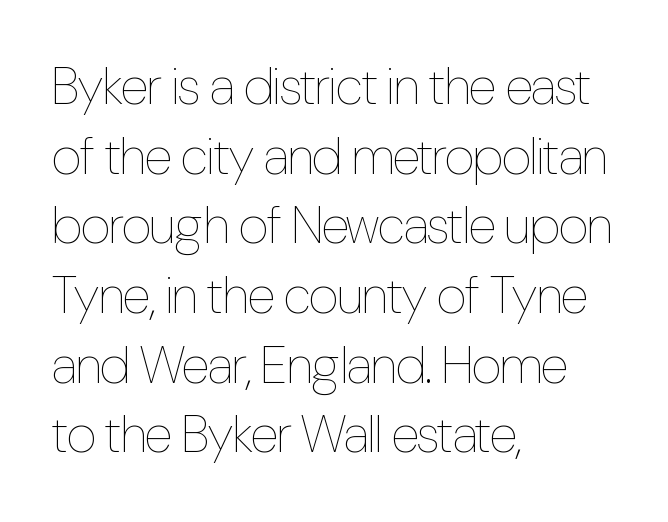
This block has exactly the height ordinary leading produces. Check under the words: just untouched page. These lines keep a tight, regular rhythm from letter to letter. The font's upright variant was chosen for this text. The passage shown is typed in a proportional face where columns would drift. These glyphs show unthickened strokes, regular width or finer.
